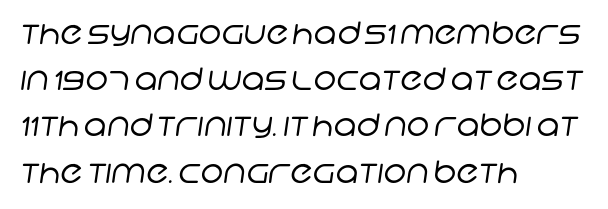
The image shows 31 px regular-weight sans-serif type; set left-aligned, normal line spacing (1.49x), normal letter spacing, not underlined; low stroke contrast and a large x-height.
